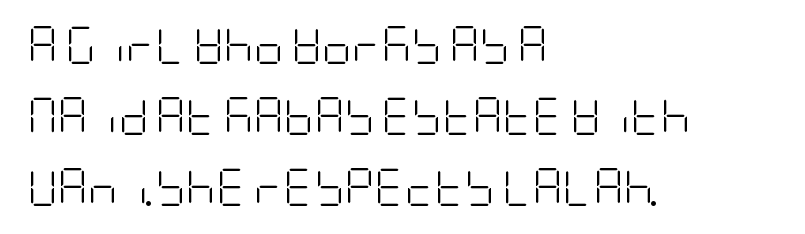
How are the letters spaced? Ordinarily, with no added tracking. Whoever set this chose breathing room over compactness in the vertical rhythm. The compositor pushed each line to the left boundary. Heaviness? Minimal to ordinary, like unemphasized prose. Underline: absent.
